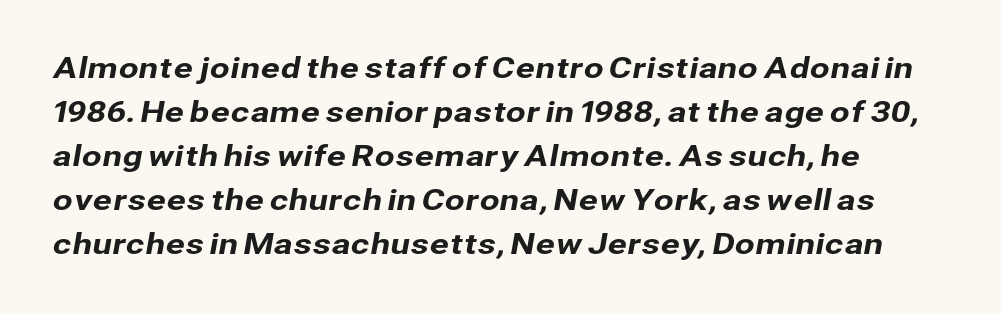
The image shows 29 px sans-serif type; set left-aligned, normal line spacing (1.52x), normal letter spacing, not underlined; low stroke contrast and a medium x-height.
